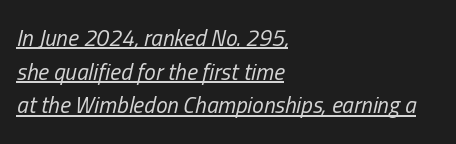
Q: Is the text bold? A: No.
Q: Is the text italic (slanted)? A: Yes, it leans right by about 13 degrees.
Q: Is the text underlined? A: Yes.
Q: How is the paragraph aligned? A: Left-aligned.
Q: Is the spacing between letters normal or unusually wide? A: Normal.
Q: Is the spacing between lines tight, normal or loose? A: Normal.
